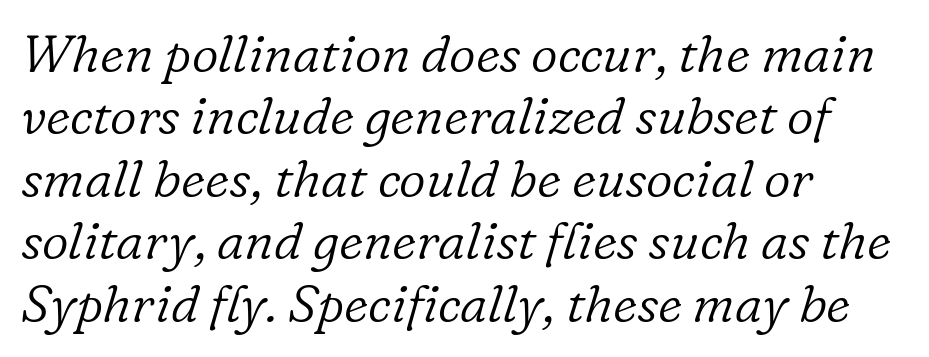
The image shows 52 px light serif type, italic (leaning right); set left-aligned, line spacing 1.2x, normal letter spacing, not underlined; low stroke contrast and a medium x-height.
